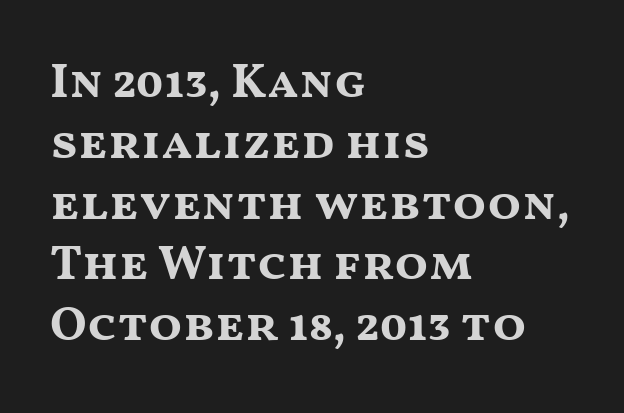
This is roman type, the default non-slanted kind. Is the type bold? Yes — the strokes are clearly thick and heavy. The font family rendered here belongs to the sans-serif group. Leftover space on each line is placed entirely after the last word.
